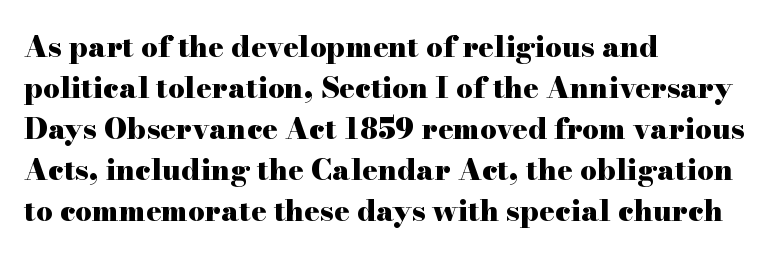
{"serif": "yes", "italic": "no", "bold": "yes", "weight": "heavy", "width": "wide", "stroke_contrast": "high", "x_height": "small", "monospaced": "no", "underline": "no", "align": "left", "line_spacing": "normal", "line_spacing_ratio": 1.41, "letter_spacing": "normal", "letter_spacing_em": 0.0, "glyph_px": 29}
